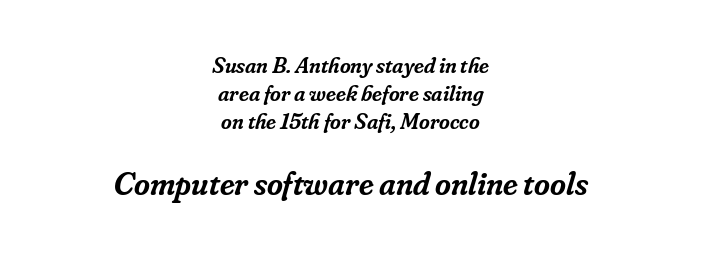
The image shows 34 px semibold serif type, italic (leaning right); set centered, line spacing 1.22x, normal letter spacing, not underlined; the second (bottom) block is 1.48x larger; low stroke contrast and a small x-height.
